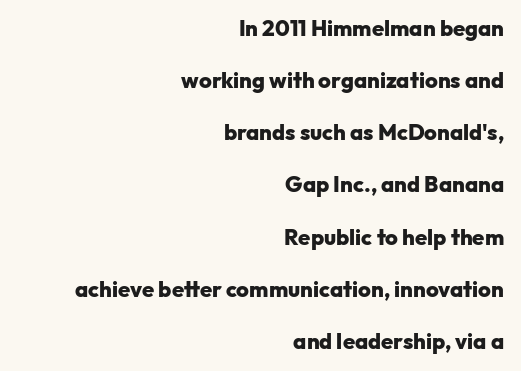
The image shows 22 px bold type, upright; set right-aligned, loose line spacing (2.37x), normal letter spacing, not underlined.
